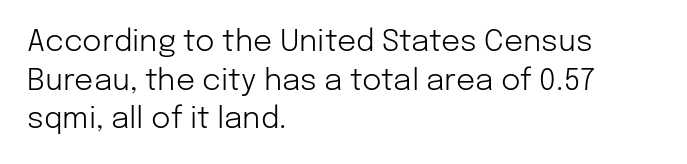
Here the designer chose a conventional face with non-uniform glyph widths. Plain, unruled lines of type. All the whitespace from short lines collects on the right. Note: no serifs on the glyphs. Characters follow at the spacing the type designer built in.
